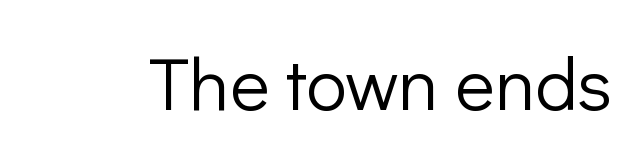
Character widths vary here, with narrow letters taking less room than wide ones. The string is rendered with underlining switched off. The font family rendered here belongs to the sans-serif group. Nothing unusual about the tracking: characters are spaced as the font intends. Counters stay open thanks to moderate or lighter strokes.
